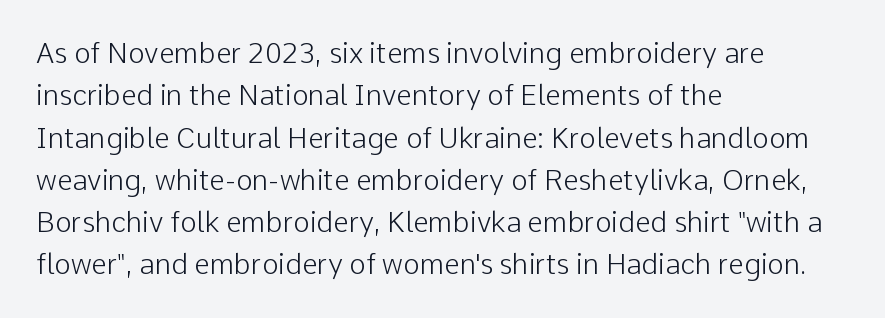
In CSS terms this would be text-align: left. Beneath every word, the page is bare. Between one letter and the next there's only the usual sliver of space. A typesetter would call this proportional, since set widths differ per character. Letterform terminals end flat and unadorned throughout the passage.
